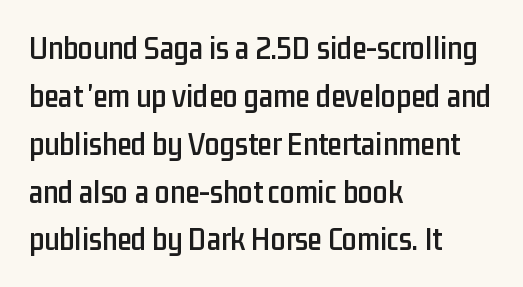
{"serif": "no", "italic": "no", "width": "condensed", "stroke_contrast": "low", "x_height": "medium", "monospaced": "no", "underline": "no", "align": "left", "line_spacing": "normal", "line_spacing_ratio": 1.45, "letter_spacing": "normal", "letter_spacing_em": 0.0, "glyph_px": 33}
